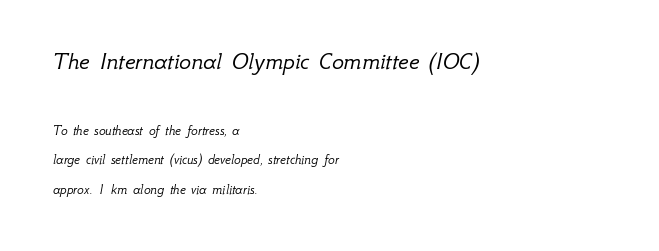
The leading is generous, giving the passage an open texture. Ink coverage per letter is moderate at most. The words here are not underlined. Letter spacing: default.
